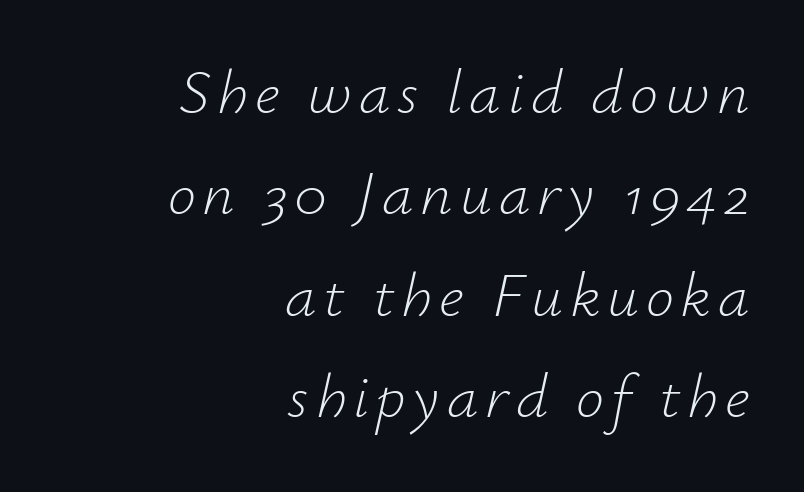
The zone under the glyphs is completely vacant. You can tell it's italic because the verticals aren't actually vertical. Character widths vary here, with narrow letters taking less room than wide ones. What's the leading like? Ordinary, nothing unusual. The paragraph has a hard right edge and a soft left edge. The characters are drawn with everyday or finer stroke widths.
